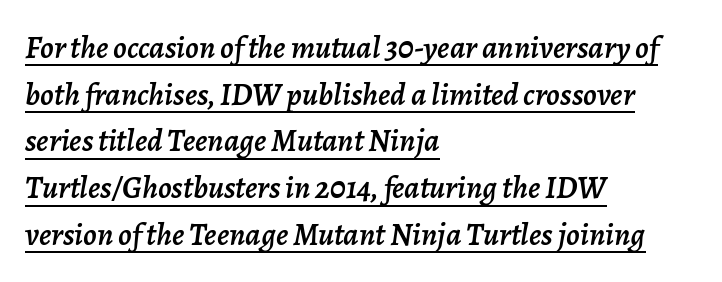
The image shows 32 px text type, italic (leaning right); set left-aligned, normal line spacing (1.46x), normal letter spacing, underlined; low stroke contrast and a medium x-height.
